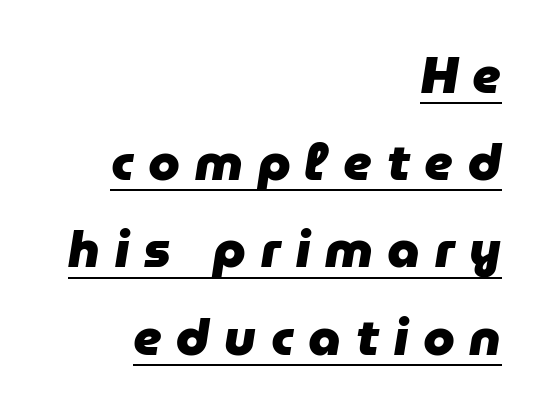
{"italic": "yes", "lean": "right", "slant_degrees": 9, "bold": "yes", "weight": "heavy", "width": "normal", "stroke_contrast": "low", "x_height": "medium", "monospaced": "no", "underline": "yes", "align": "right", "line_spacing_ratio": 1.71, "letter_spacing": "wide", "letter_spacing_em": 0.29, "glyph_px": 51}
